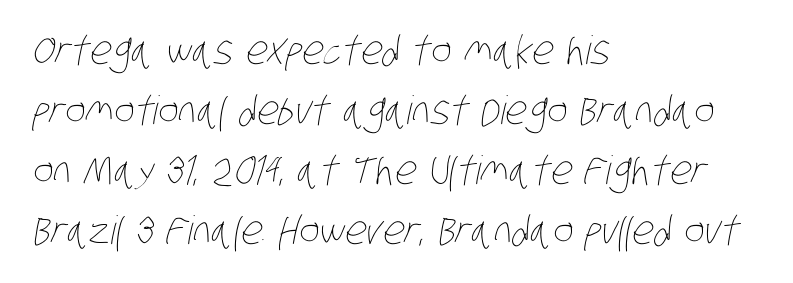
Q: Is the text bold? A: No.
Q: Is the text underlined? A: No.
Q: How is the paragraph aligned? A: Left-aligned.
Q: Is the spacing between letters normal or unusually wide? A: Normal.
Q: Is the spacing between lines tight, normal or loose? A: Normal.
Q: Width (condensed, normal, or wide)? A: Condensed.
Q: Stroke contrast? A: Low.
Q: x-height? A: Large.
Q: Monospaced? A: No.
